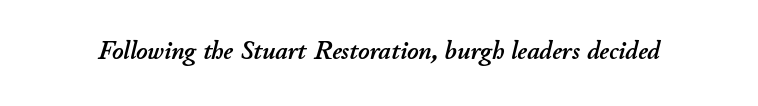
The image shows 27 px text type, italic (leaning right); set normal letter spacing, not underlined.
